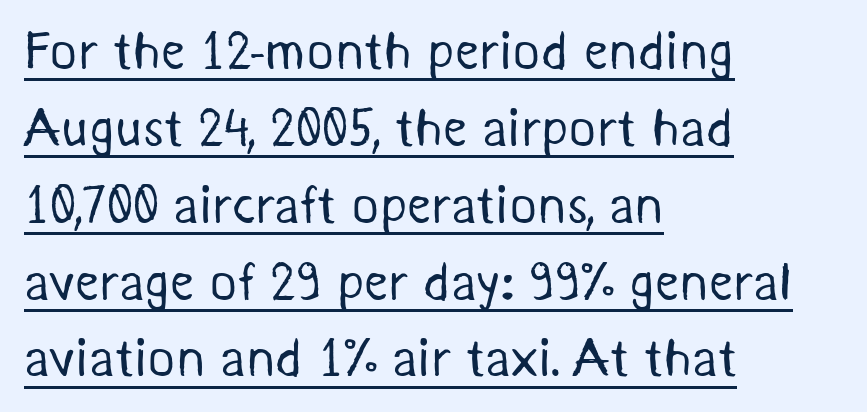
Q: Is the text bold? A: No.
Q: Is the typeface a serif or a sans-serif typeface? A: Sans-serif.
Q: Is the text underlined? A: Yes.
Q: How is the paragraph aligned? A: Left-aligned.
Q: Is the spacing between letters normal or unusually wide? A: Normal.
Q: Is the spacing between lines tight, normal or loose? A: Normal.
Q: Width (condensed, normal, or wide)? A: Normal.
Q: Stroke contrast? A: Medium.
Q: x-height? A: Medium.
Q: Monospaced? A: No.
